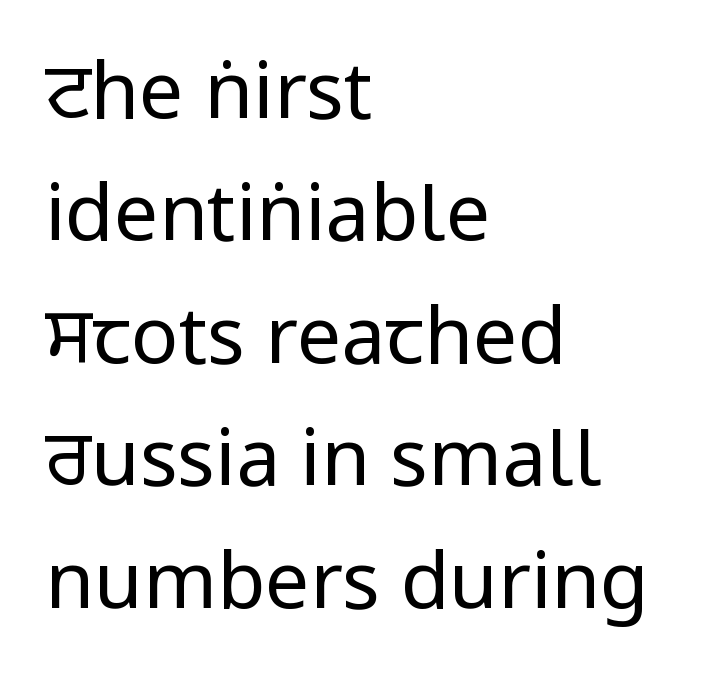
This rendering features lettering with no underline. Does the lettering tilt? It doesn't — this is upright. Heft: none added — not bold. Horizontal bands of white between lines are of average thickness.
